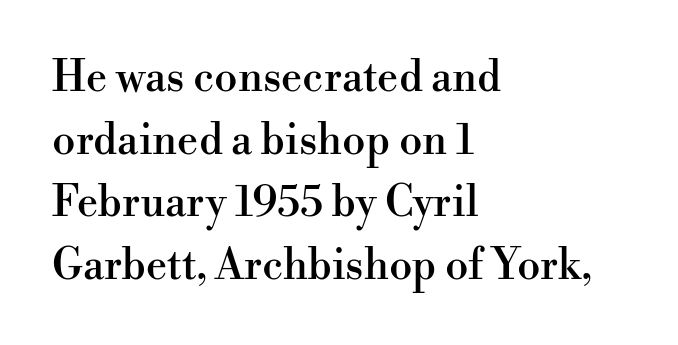
The space directly below the letters is spotless. Looks like regular typesetting: each glyph gets only the width it needs. Horizontal bands of white between lines are of average thickness. These lines are set flush left with a ragged right edge.
